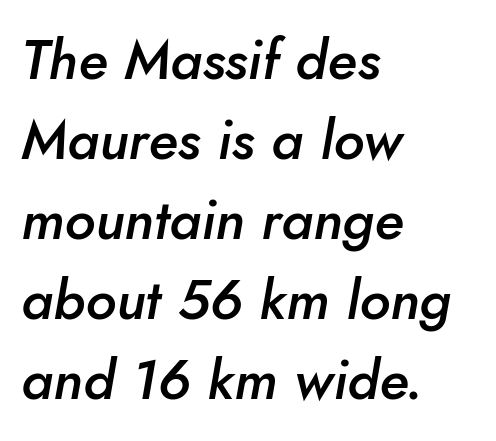
The letters advance in unequal steps, a hallmark of proportional type. Descenders hang freely into open space. A student would call this left alignment; a typographer would say flush left, rag right. These lines carry some extra weight — a demibold, not a full bold. The glyphs look as if they've been sheared to an angle. The gaps between neighbouring characters are ordinary and unremarkable.
